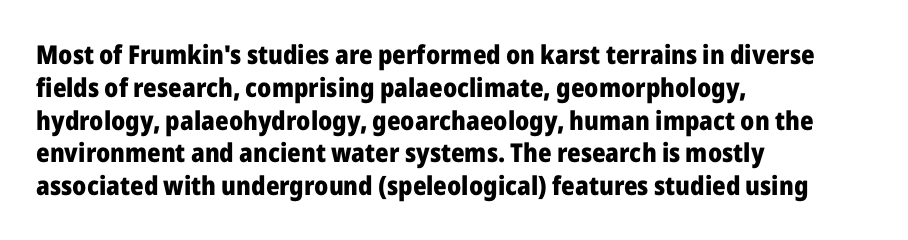
Reading down the column, the eye jumps a familiar distance to each next line. The passage shown is not underscored anywhere. Its strokes are broad and dark, the hallmark of bold type. Quick note: not italic, upright. Observe the ordinary spacing: letters are neighbours, not strangers. Line beginnings align vertically; line endings do not.
